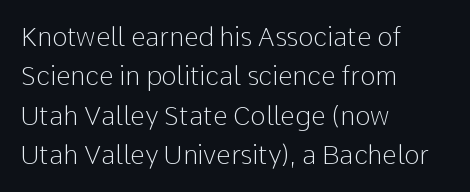
{"italic": "no", "bold": "no", "underline": "no", "align": "left", "line_spacing": "normal", "line_spacing_ratio": 1.51, "letter_spacing": "normal", "letter_spacing_em": 0.0, "glyph_px": 26}
